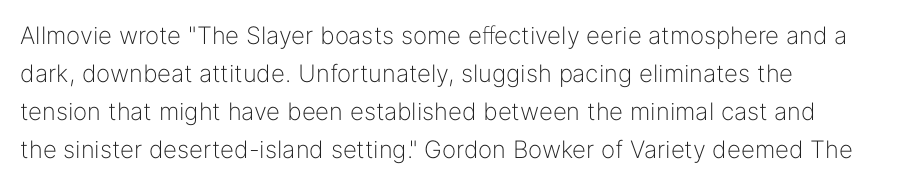
Is there much room between lines? A standard amount, neither cramped nor airy. A roman cut, with each character standing at attention. How are the letters spaced? Ordinarily, with no added tracking. This rendering features lettering with no underline. The paragraph shown leans on its left margin. The weight tops out at a normal text grade.
